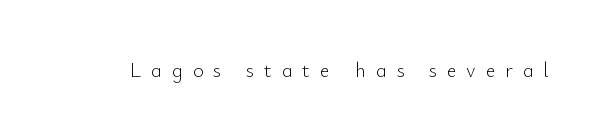
Heaviness? Minimal to ordinary, like unemphasized prose. Glance below the letters and you will spot only blank space. The letters stand upright; this is a roman face. The letters are spread apart with noticeably loose tracking.
